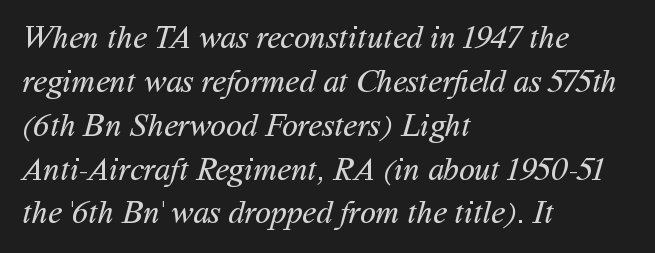
{"serif": "no", "bold": "no", "weight": "regular", "width": "normal", "stroke_contrast": "medium", "x_height": "medium", "monospaced": "no", "underline": "no", "align": "left", "line_spacing": "normal", "line_spacing_ratio": 1.37, "letter_spacing": "normal", "letter_spacing_em": 0.0, "glyph_px": 32}
